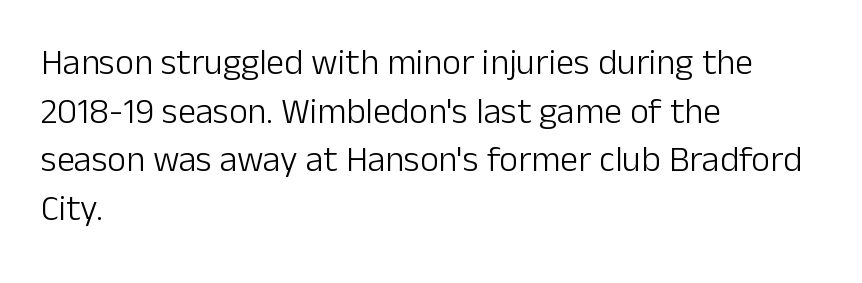
The image shows 36 px light sans-serif type, upright; set left-aligned, normal line spacing (1.35x), normal letter spacing, not underlined; low stroke contrast and a medium x-height.
